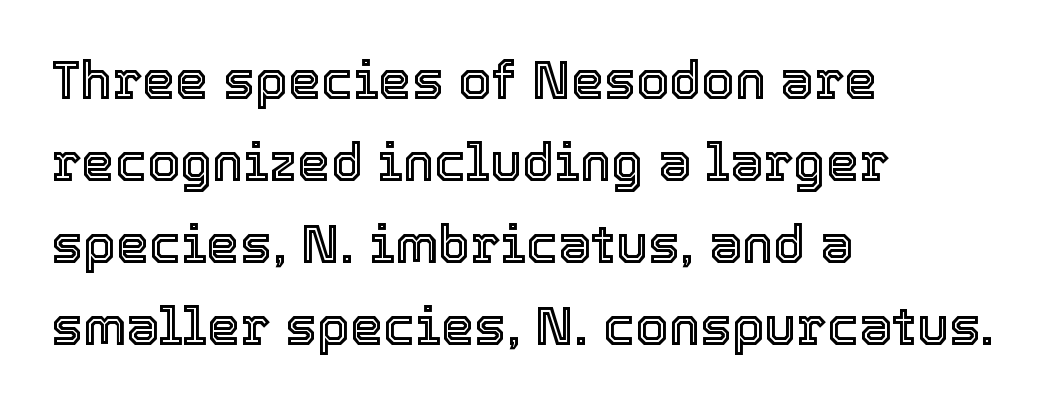
Q: Is the text italic (slanted)? A: No, it is upright.
Q: Is the text underlined? A: No.
Q: How is the paragraph aligned? A: Left-aligned.
Q: Is the spacing between letters normal or unusually wide? A: Normal.
Q: Is the spacing between lines tight, normal or loose? A: Normal.
Q: Width (condensed, normal, or wide)? A: Normal.
Q: x-height? A: Medium.
Q: Monospaced? A: No.
